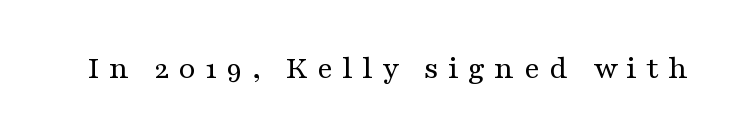
Note: serifs present on the glyphs. Rule under the text: the space is simply empty. Glyph-to-glyph distance is far greater than everyday printed text. The face used here is proportionally spaced, like ordinary book or web type.
